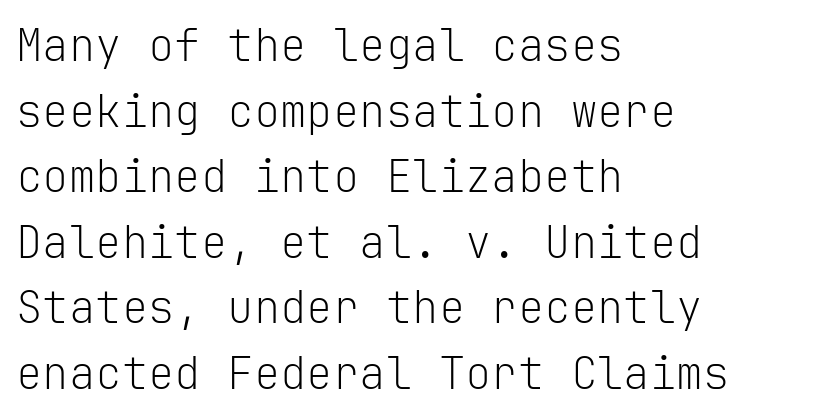
{"serif": "no", "italic": "no", "bold": "no", "weight": "light", "width": "normal", "stroke_contrast": "low", "x_height": "medium", "monospaced": "yes", "underline": "no", "align": "left", "line_spacing": "normal", "line_spacing_ratio": 1.49, "letter_spacing": "normal", "letter_spacing_em": 0.0, "glyph_px": 44}
